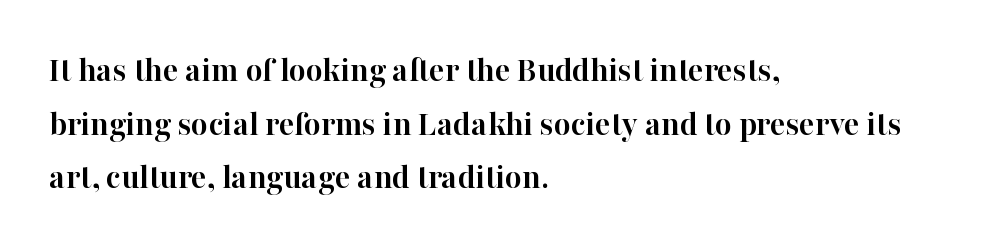
The image shows 36 px semibold serif type, upright; set left-aligned, normal line spacing (1.49x), normal letter spacing, not underlined; high stroke contrast and a medium x-height.
